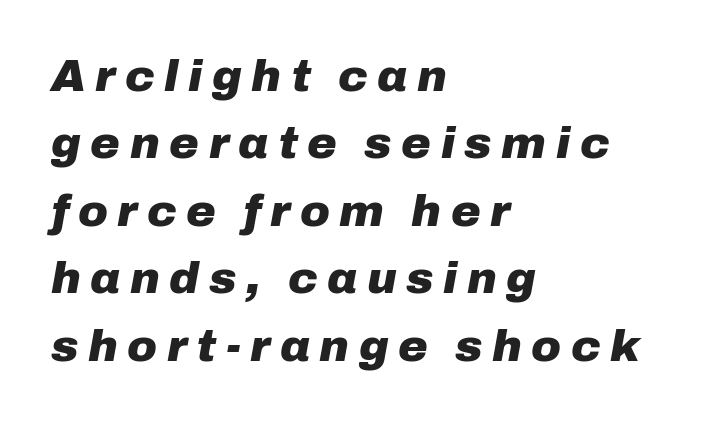
Q: Is the text bold? A: Yes.
Q: Is the text italic (slanted)? A: Yes, it leans right by about 10 degrees.
Q: Is the text underlined? A: No.
Q: How is the paragraph aligned? A: Left-aligned.
Q: Is the spacing between letters normal or unusually wide? A: Unusually wide.
Q: Is the spacing between lines tight, normal or loose? A: Normal.
Q: Width (condensed, normal, or wide)? A: Normal.
Q: Stroke contrast? A: Low.
Q: x-height? A: Medium.
Q: Monospaced? A: No.
